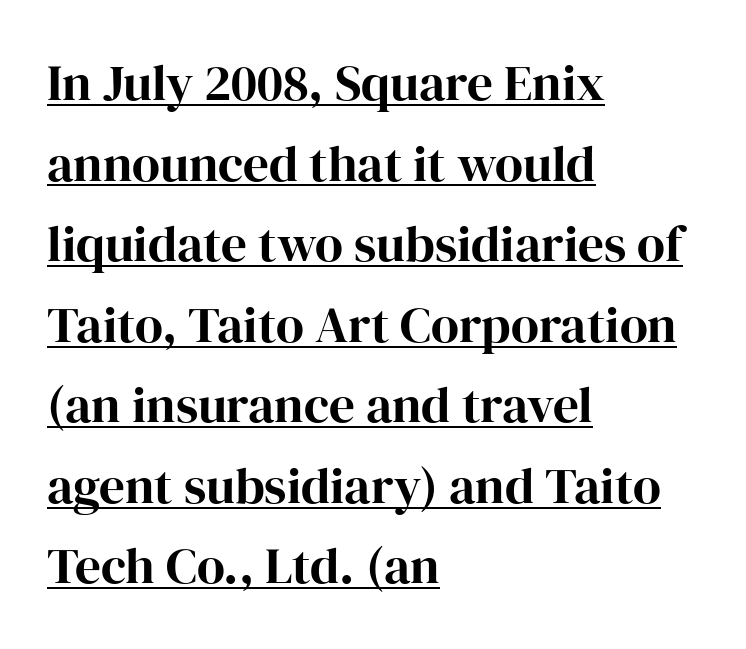
{"serif": "yes", "italic": "no", "width": "normal", "stroke_contrast": "high", "x_height": "medium", "monospaced": "no", "underline": "yes", "align": "left", "line_spacing": "normal", "line_spacing_ratio": 1.58, "letter_spacing": "normal", "letter_spacing_em": 0.0, "glyph_px": 51}
